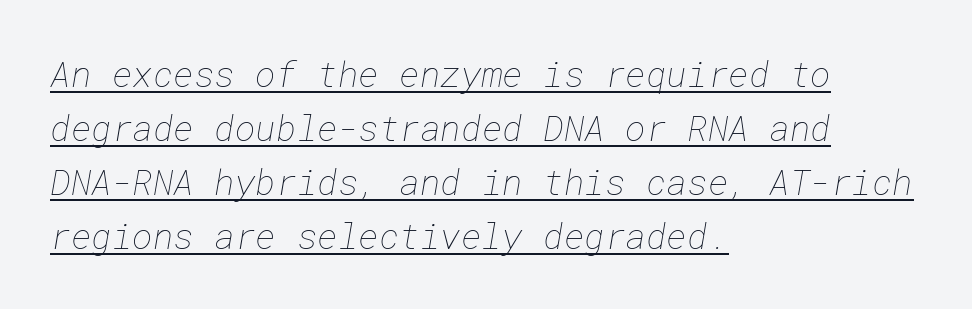
Interline gaps are of average width in this sample. Is the block centered? No — it sits flush against the left margin. You could call the tracking neutral — neither tight nor loose. This is not heavy type; no bold has been used.
